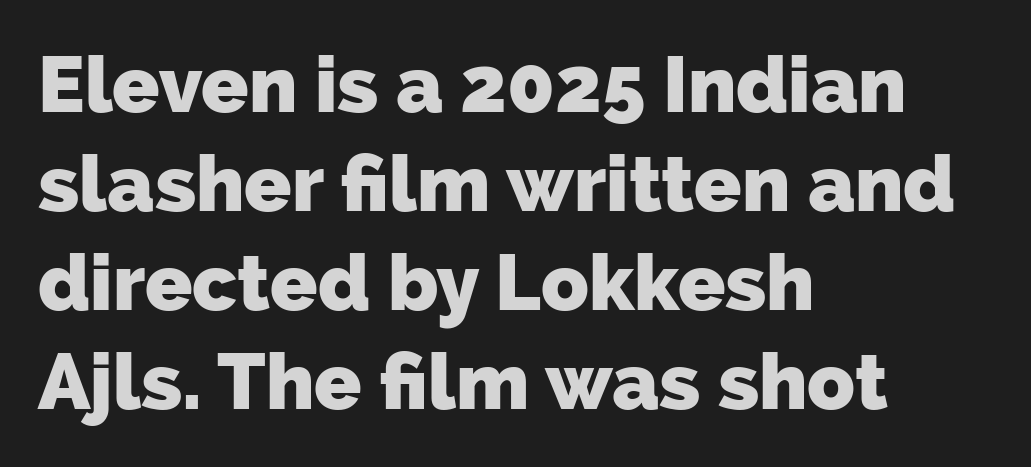
Any mark beneath the type? The region is blank. A typesetter would call this zero additional tracking. I'd describe the lettering as bold — thick and assertive. Does the leading feel generous? No, just average.
